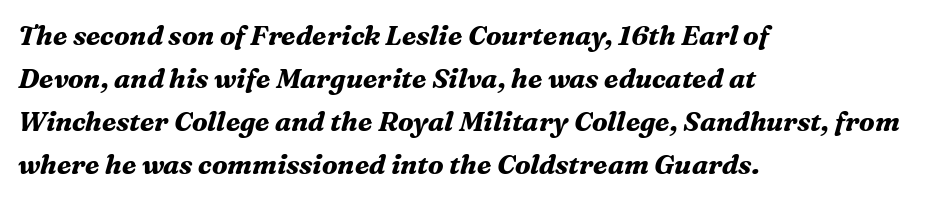
{"italic": "yes", "lean": "right", "slant_degrees": 16, "bold": "yes", "underline": "no", "align": "left", "line_spacing": "normal", "line_spacing_ratio": 1.59, "letter_spacing": "normal", "letter_spacing_em": 0.0, "glyph_px": 27}
